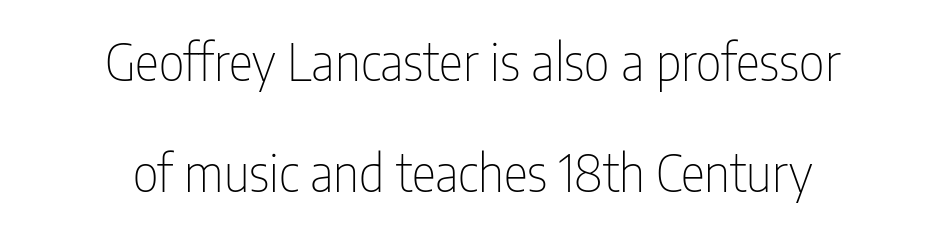
The image shows 51 px thin, condensed sans-serif type, upright; set centered, loose line spacing (2.18x), normal letter spacing, not underlined; low stroke contrast and a medium x-height.
